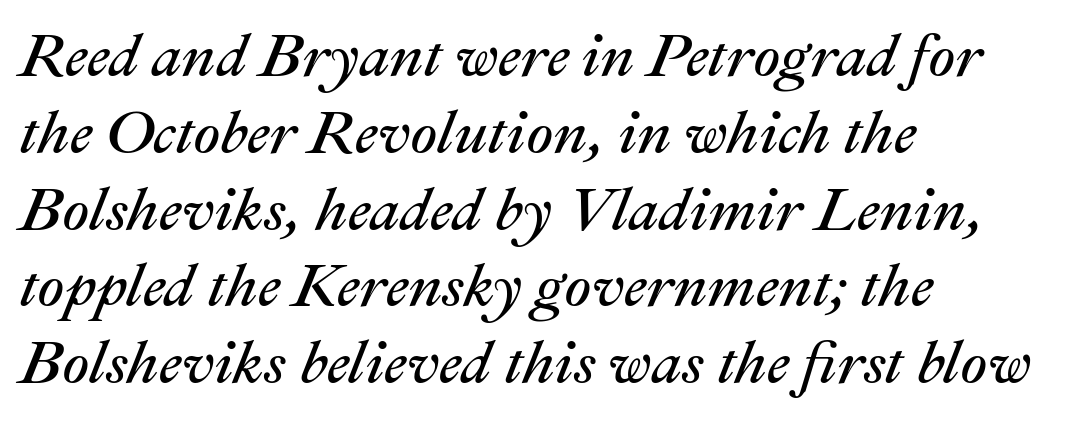
{"italic": "yes", "lean": "right", "slant_degrees": 22, "bold": "no", "weight": "regular", "width": "normal", "stroke_contrast": "medium", "x_height": "medium", "monospaced": "no", "underline": "no", "align": "left", "line_spacing": "normal", "line_spacing_ratio": 1.28, "letter_spacing": "normal", "letter_spacing_em": 0.0, "glyph_px": 60}
